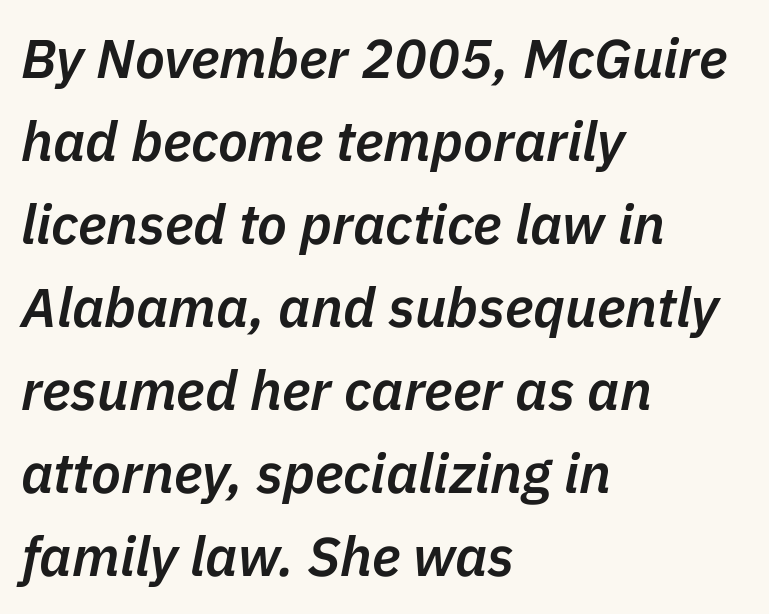
{"italic": "yes", "lean": "right", "slant_degrees": 11, "bold": "semi", "weight": "semibold", "width": "normal", "stroke_contrast": "low", "x_height": "medium", "monospaced": "no", "underline": "no", "align": "left", "line_spacing": "normal", "line_spacing_ratio": 1.51, "letter_spacing": "normal", "letter_spacing_em": 0.0, "glyph_px": 55}
